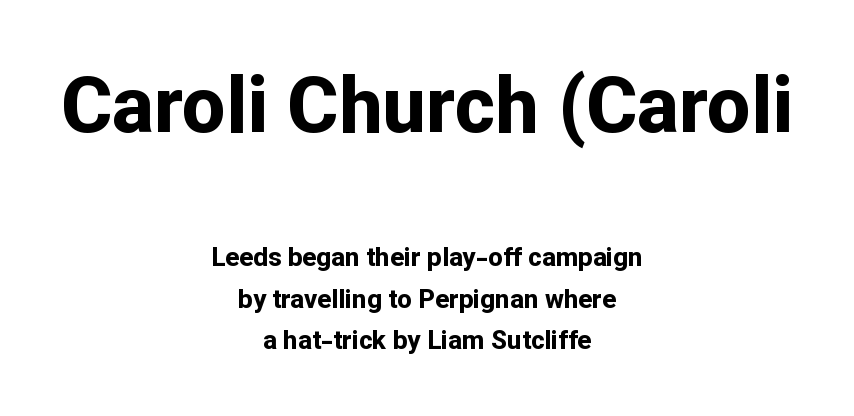
Q: Is the text bold? A: Yes.
Q: Is the text italic (slanted)? A: No, it is upright.
Q: Is the typeface a serif or a sans-serif typeface? A: Sans-serif.
Q: Is the text underlined? A: No.
Q: How is the paragraph aligned? A: Centered.
Q: Is the spacing between letters normal or unusually wide? A: Normal.
Q: Is the spacing between lines tight, normal or loose? A: Normal.
Q: Which block of text is set in a larger size, the first (top) or the second (bottom)? A: The first (top) one.
Q: Width (condensed, normal, or wide)? A: Normal.
Q: Stroke contrast? A: Low.
Q: x-height? A: Medium.
Q: Monospaced? A: No.
